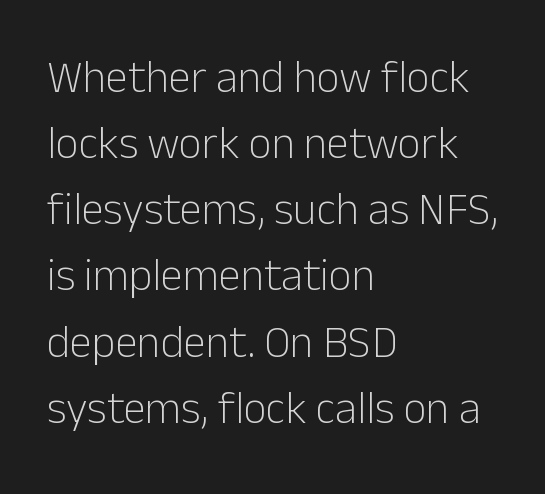
{"serif": "no", "italic": "no", "bold": "no", "weight": "light", "width": "normal", "stroke_contrast": "low", "x_height": "medium", "monospaced": "no", "underline": "no", "align": "left", "line_spacing": "normal", "line_spacing_ratio": 1.47, "letter_spacing": "normal", "letter_spacing_em": 0.0, "glyph_px": 45}
